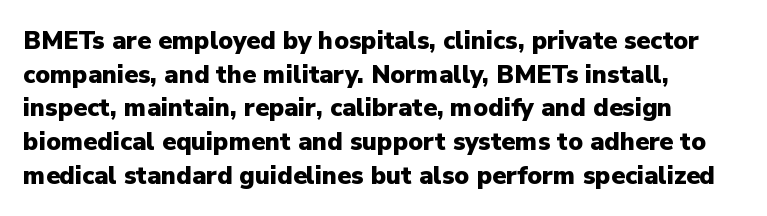
The image shows 25 px bold type, upright; set left-aligned, normal line spacing (1.35x), normal letter spacing, not underlined.
